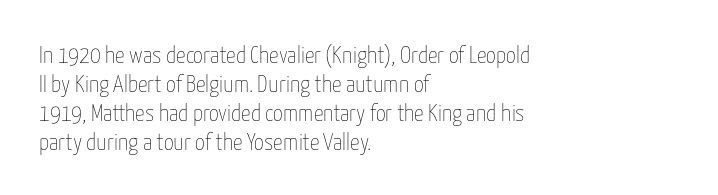
Q: Is the text bold? A: No.
Q: Is the text italic (slanted)? A: No, it is upright.
Q: Is the text underlined? A: No.
Q: How is the paragraph aligned? A: Left-aligned.
Q: Is the spacing between letters normal or unusually wide? A: Normal.
